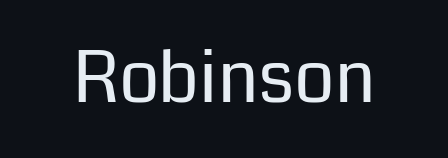
The image shows 71 px regular-weight sans-serif type, upright; set normal letter spacing, not underlined; low stroke contrast and a medium x-height.
